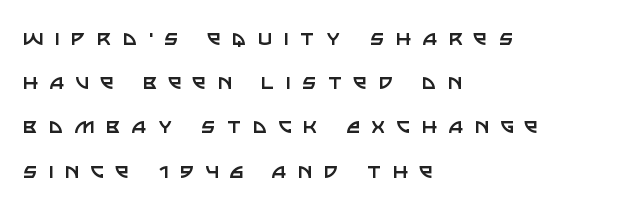
Someone cranked the tracking dial way up on this one. No heavy texture on the line: the type isn't bold. The typography opts for an upright posture over an oblique one. These lines are set flush left with a ragged right edge. The space directly below the letters is spotless.
